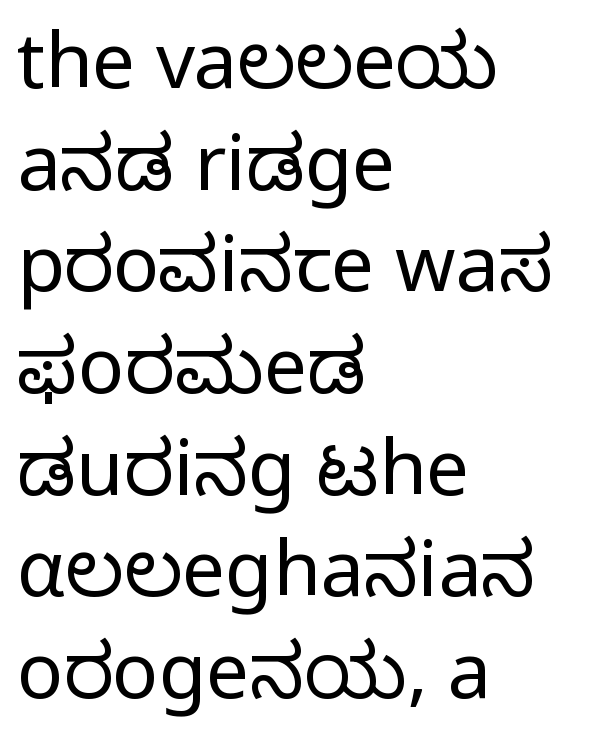
Q: Is the text bold? A: No.
Q: Is the text italic (slanted)? A: No, it is upright.
Q: Is the typeface a serif or a sans-serif typeface? A: Sans-serif.
Q: Is the text underlined? A: No.
Q: How is the paragraph aligned? A: Left-aligned.
Q: Is the spacing between letters normal or unusually wide? A: Normal.
Q: Is the spacing between lines tight, normal or loose? A: Normal.
Q: Width (condensed, normal, or wide)? A: Normal.
Q: Stroke contrast? A: Low.
Q: x-height? A: Medium.
Q: Monospaced? A: No.
